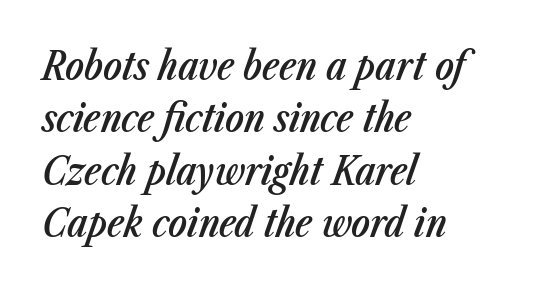
Summary of weight: moderately heavy, a semibold. Is there much room between lines? A standard amount, neither cramped nor airy. Short note: letters normally spaced. The face used here is proportionally spaced, like ordinary book or web type. If you drew a line through each stem, it would be angled.
